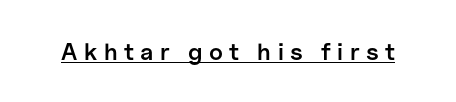
The image shows 24 px text type, upright; set unusually wide letter spacing (+0.27 em), underlined.
